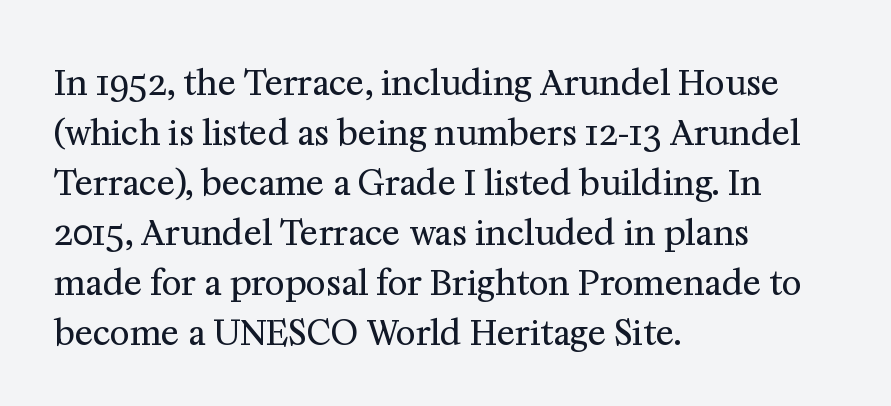
The letters advance in unequal steps, a hallmark of proportional type. Ascenders rise straight up at ninety degrees. Vertically, the passage feels balanced, rows spaced as you'd expect. Does the type have serifs? Yes, each stem ends in a small foot.
